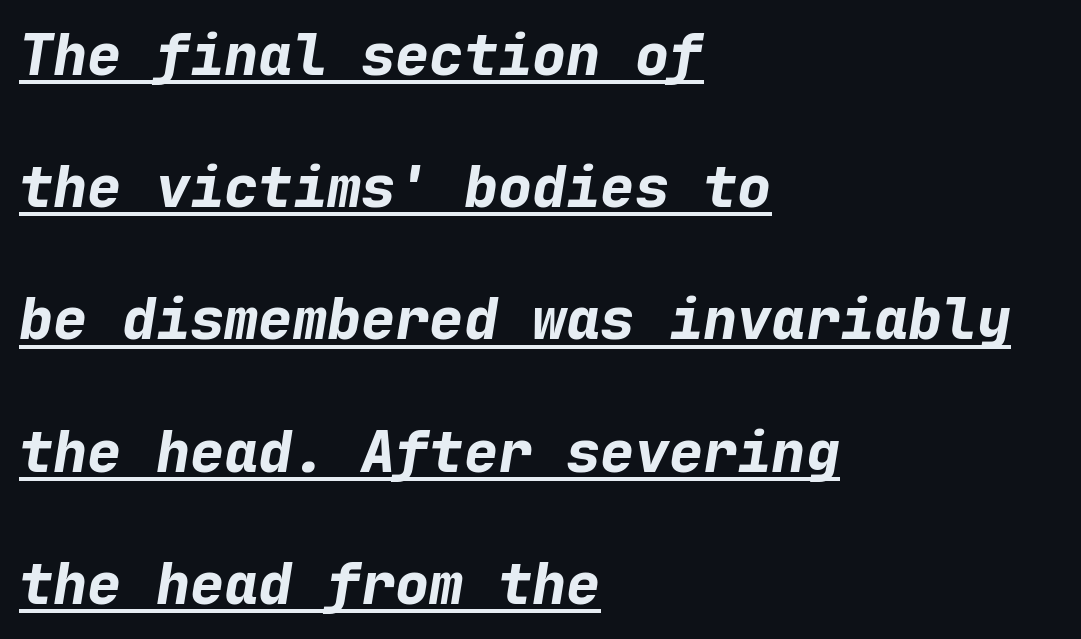
{"italic": "yes", "lean": "right", "slant_degrees": 9, "bold": "yes", "weight": "bold", "width": "normal", "stroke_contrast": "low", "x_height": "medium", "monospaced": "yes", "underline": "yes", "align": "left", "line_spacing": "loose", "line_spacing_ratio": 2.32, "letter_spacing": "normal", "letter_spacing_em": 0.0, "glyph_px": 57}
